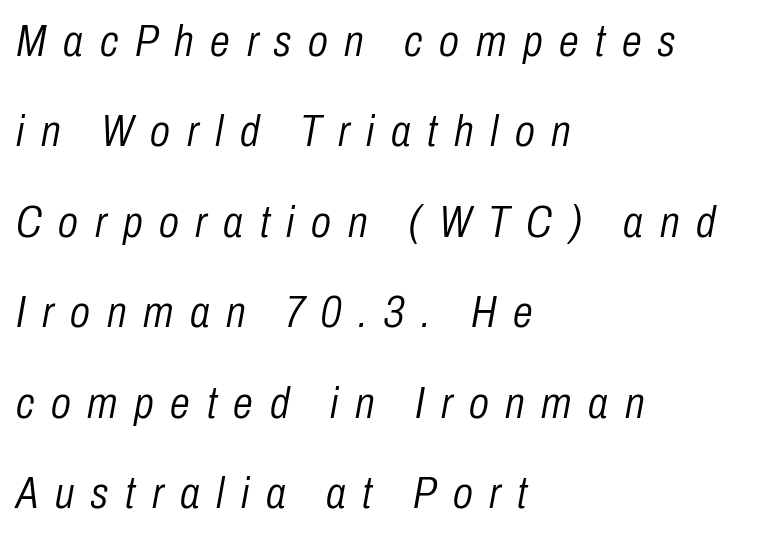
The image shows 45 px light, condensed type, italic (leaning right); set left-aligned, loose line spacing (2.01x), unusually wide letter spacing (+0.37 em), not underlined; low stroke contrast and a medium x-height.
